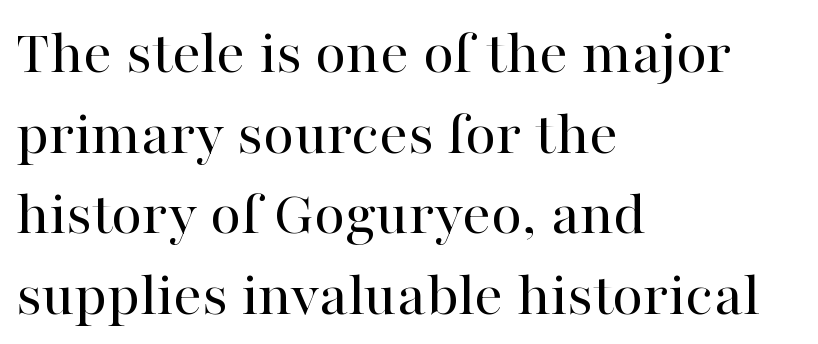
The image shows 64 px regular-weight serif type, upright; set left-aligned, normal line spacing (1.26x), normal letter spacing, not underlined; high stroke contrast and a medium x-height.
